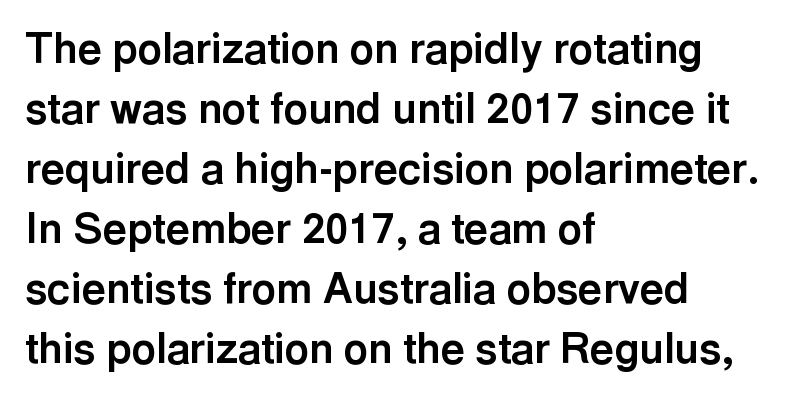
Words float on clear page, feet unadorned. Is there much room between lines? A standard amount, neither cramped nor airy. The rag falls on the right side of this text block. You could not count columns in this text — the font is proportionally spaced. This rendering leaves character spacing at its baseline value. Look at the stroke-to-counter ratio: heavy, a bold.
